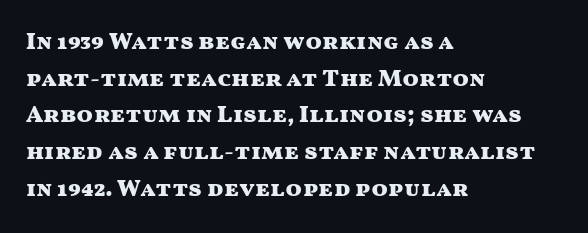
The image shows 24 px bold type, upright; set left-aligned, normal line spacing (1.53x), normal letter spacing, not underlined.
